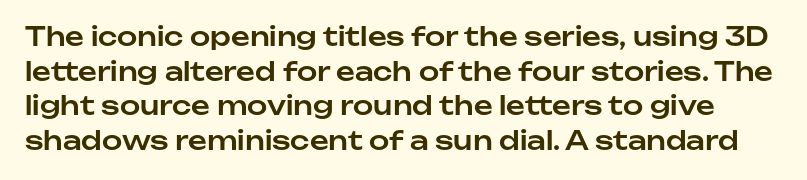
{"italic": "no", "underline": "no", "line_spacing": "normal", "line_spacing_ratio": 1.33, "letter_spacing": "normal", "letter_spacing_em": 0.0, "glyph_px": 26}
